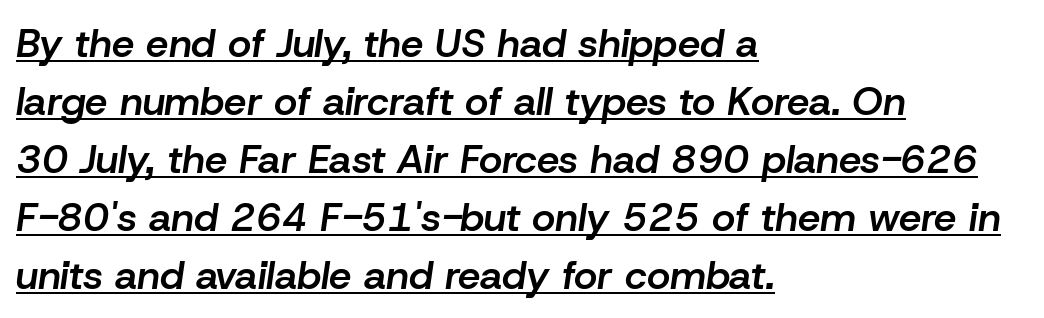
{"italic": "yes", "lean": "right", "slant_degrees": 8, "bold": "semi", "weight": "semibold", "width": "normal", "stroke_contrast": "low", "x_height": "medium", "monospaced": "no", "underline": "yes", "align": "left", "line_spacing": "normal", "line_spacing_ratio": 1.45, "letter_spacing": "normal", "letter_spacing_em": 0.0, "glyph_px": 40}
